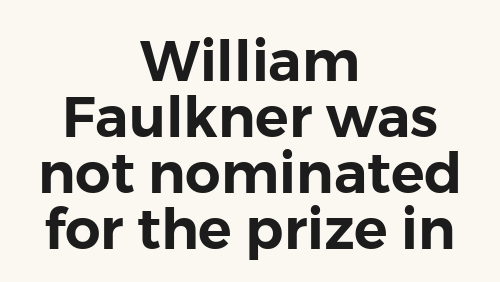
The image shows 56 px sans-serif type, upright; set centered, tight line spacing (1.0x), normal letter spacing, not underlined; low stroke contrast and a medium x-height.
